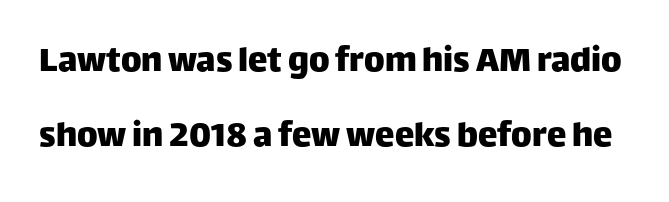
The image shows 39 px sans-serif type, upright; set loose line spacing (1.93x), normal letter spacing, not underlined; low stroke contrast and a large x-height.
